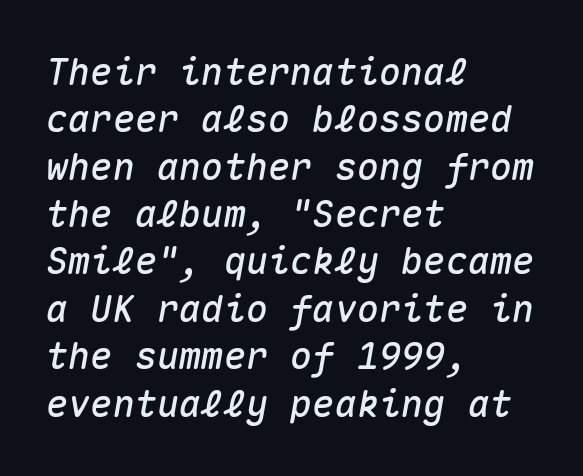
The image shows 37 px text type, italic (leaning right), monospaced; set left-aligned, normal line spacing (1.28x), normal letter spacing, not underlined; medium stroke contrast and a medium x-height.
